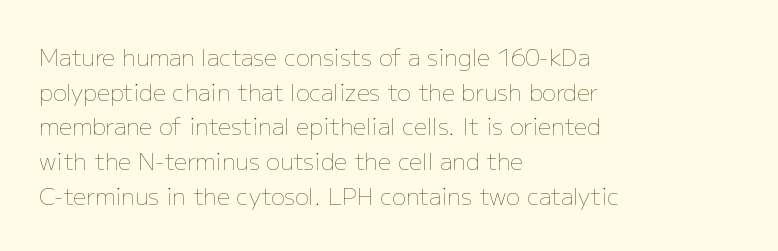
Q: Is the text bold? A: No.
Q: Is the text italic (slanted)? A: No, it is upright.
Q: Is the text underlined? A: No.
Q: How is the paragraph aligned? A: Left-aligned.
Q: Is the spacing between letters normal or unusually wide? A: Normal.
Q: Is the spacing between lines tight, normal or loose? A: Normal.
